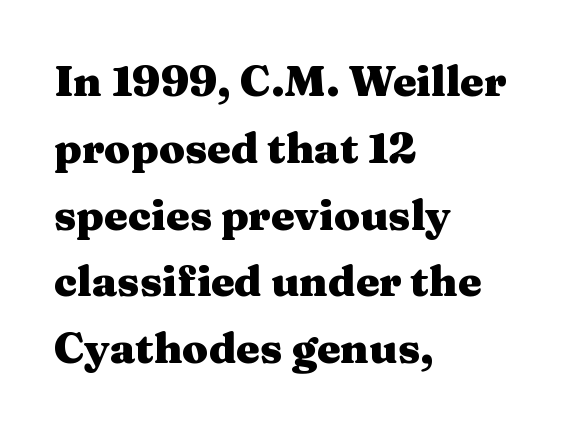
The image shows 42 px heavy, wide serif type, upright; set left-aligned, normal line spacing (1.59x), normal letter spacing, not underlined; medium stroke contrast and a medium x-height.
